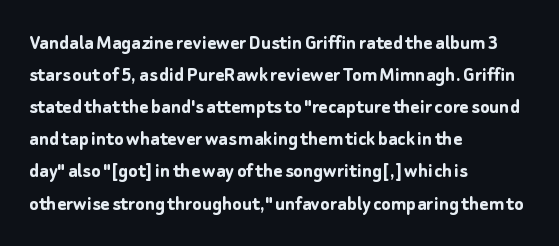
Q: Is the text bold? A: Yes.
Q: Is the text italic (slanted)? A: No, it is upright.
Q: Is the text underlined? A: No.
Q: How is the paragraph aligned? A: Left-aligned.
Q: Is the spacing between letters normal or unusually wide? A: Normal.
Q: Is the spacing between lines tight, normal or loose? A: Normal.
